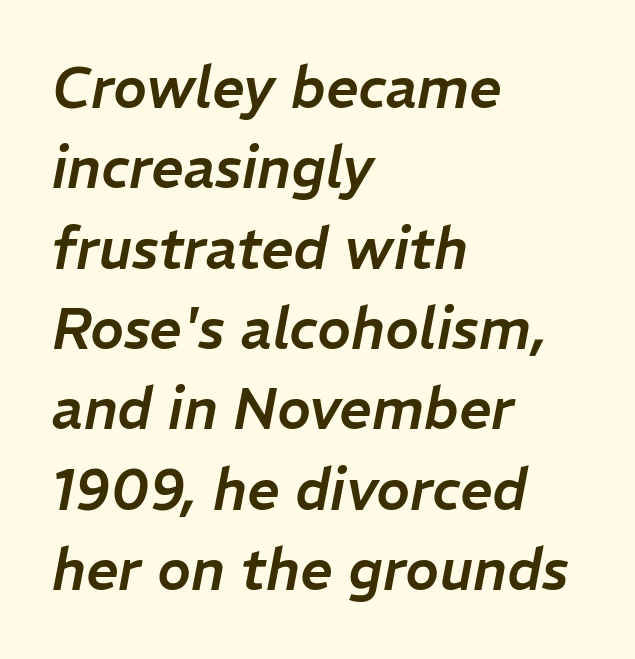
Bare-footed words on every line. Emphasis-style slanted type is in use. Each new line begins a customary step beneath the previous one. Note the varied advance widths — an 'i' is clearly narrower than an 'm'. These lines are set flush left with a ragged right edge. Tracking here is standard; glyphs follow each other at the usual distance.
